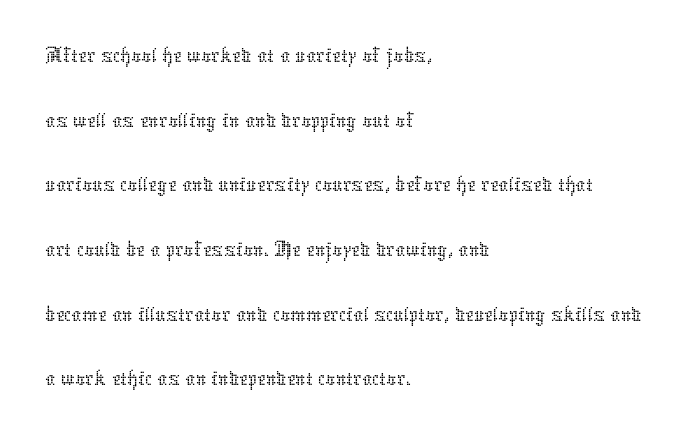
Q: Is the text bold? A: No.
Q: Is the text italic (slanted)? A: No, it is upright.
Q: Is the text underlined? A: No.
Q: How is the paragraph aligned? A: Left-aligned.
Q: Is the spacing between letters normal or unusually wide? A: Normal.
Q: Is the spacing between lines tight, normal or loose? A: Normal.
Q: Width (condensed, normal, or wide)? A: Normal.
Q: Stroke contrast? A: Low.
Q: x-height? A: Medium.
Q: Monospaced? A: No.
